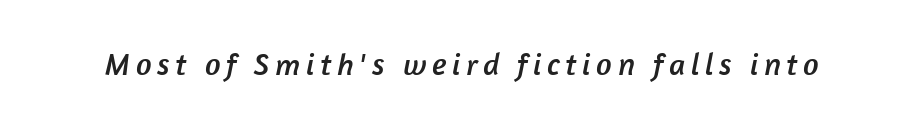
The image shows 31 px sans-serif type; set not underlined; low stroke contrast and a medium x-height.
